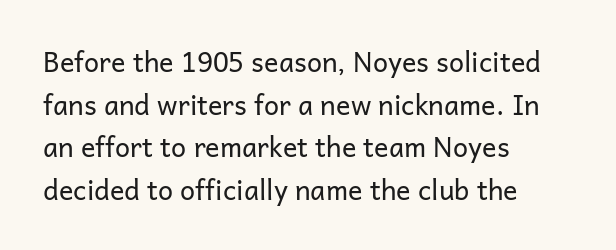
The ragged edge is on the right, which tells us the setting is flush left. Vertical strokes here are truly vertical. Heaviness? Minimal to ordinary, like unemphasized prose. Lines of text with bare space underneath.
